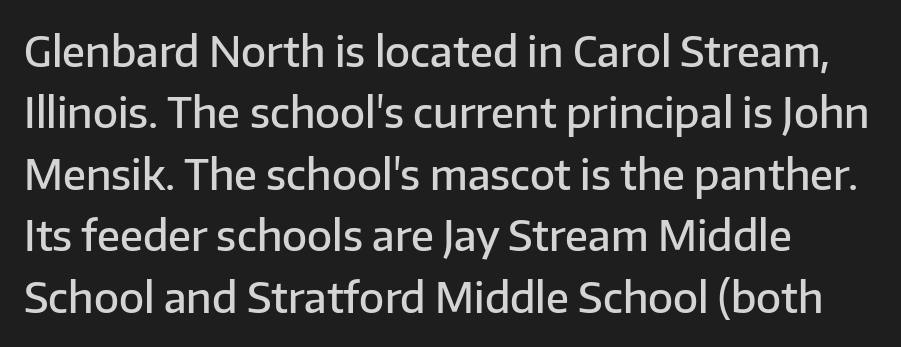
Q: Is the text bold? A: Semi-bold.
Q: Is the text italic (slanted)? A: No, it is upright.
Q: Is the typeface a serif or a sans-serif typeface? A: Sans-serif.
Q: Is the text underlined? A: No.
Q: How is the paragraph aligned? A: Left-aligned.
Q: Is the spacing between letters normal or unusually wide? A: Normal.
Q: Is the spacing between lines tight, normal or loose? A: Normal.
Q: Width (condensed, normal, or wide)? A: Normal.
Q: Stroke contrast? A: Low.
Q: x-height? A: Medium.
Q: Monospaced? A: No.
